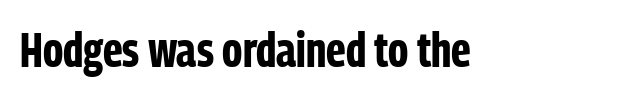
The image shows 48 px bold, condensed sans-serif type, upright; set normal letter spacing, not underlined; low stroke contrast and a medium x-height.
